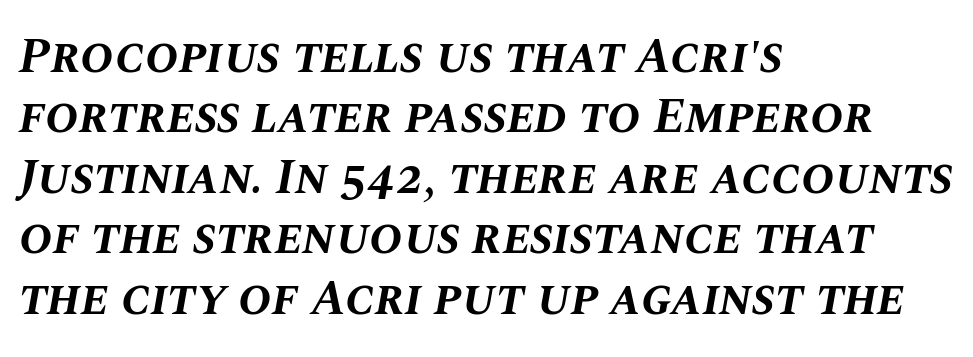
The image shows 50 px bold type, italic (leaning right); set left-aligned, line spacing 1.21x, normal letter spacing, not underlined; medium stroke contrast and a large x-height.
